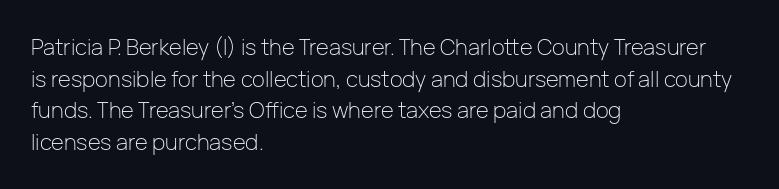
Ordinary non-slanted type is in use. Whoever set this chose a conventional vertical rhythm. Nothing unusual about the tracking: characters are spaced as the font intends. Every row of glyphs begins at an identical x-position on the left.
